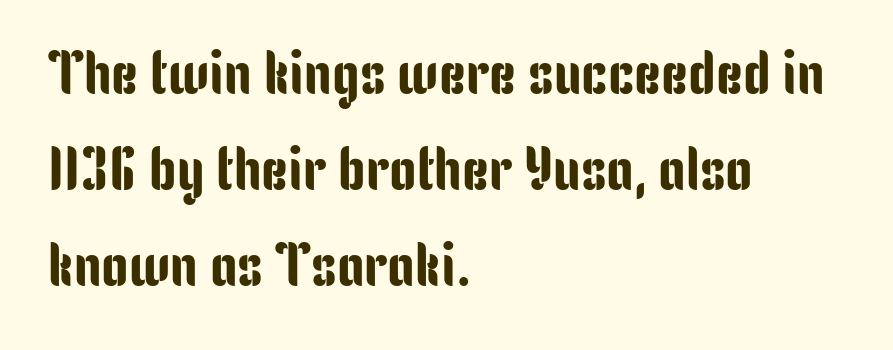
Q: Is the text italic (slanted)? A: No, it is upright.
Q: Is the typeface a serif or a sans-serif typeface? A: Sans-serif.
Q: Is the text underlined? A: No.
Q: How is the paragraph aligned? A: Left-aligned.
Q: Is the spacing between letters normal or unusually wide? A: Normal.
Q: Is the spacing between lines tight, normal or loose? A: Normal.
Q: Width (condensed, normal, or wide)? A: Condensed.
Q: Stroke contrast? A: Low.
Q: x-height? A: Medium.
Q: Monospaced? A: No.
